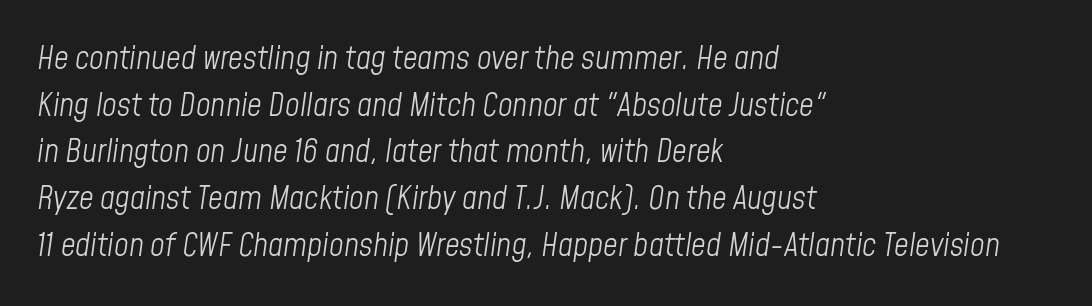
The image shows 32 px light, condensed type, italic (leaning right); set left-aligned, normal line spacing (1.46x), normal letter spacing, not underlined; low stroke contrast and a medium x-height.
